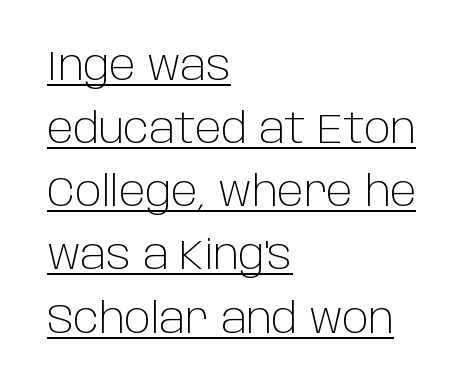
The image shows 41 px light sans-serif type, upright; set left-aligned, normal line spacing (1.54x), normal letter spacing, underlined; low stroke contrast and a large x-height.
